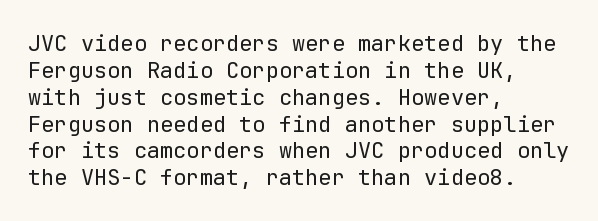
Honestly, the letter spacing is just normal — you wouldn't notice it. A student would call this left alignment; a typographer would say flush left, rag right. The font sits on the lighter half of the weight spectrum, regular included. Just letters on the line, the space beneath them empty.
